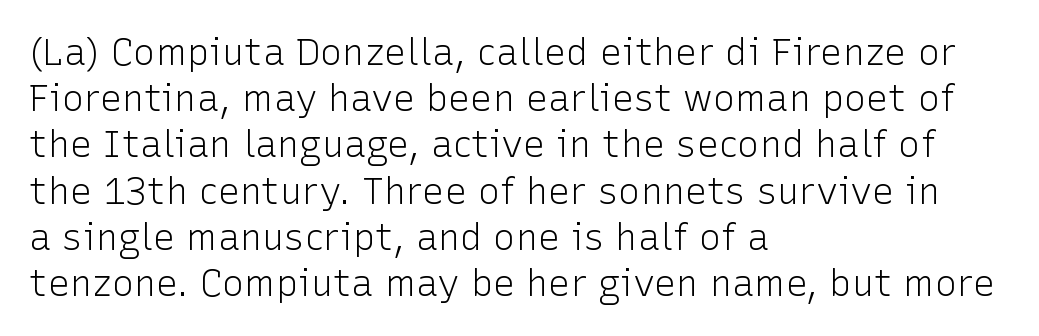
Nope, no serifs anywhere on these letters. Line spacing here is normal. The zone under the glyphs is completely vacant. Is the type heavy? It reads as light-to-regular instead. The lines in this sample share a left origin and differ only in where they stop.
